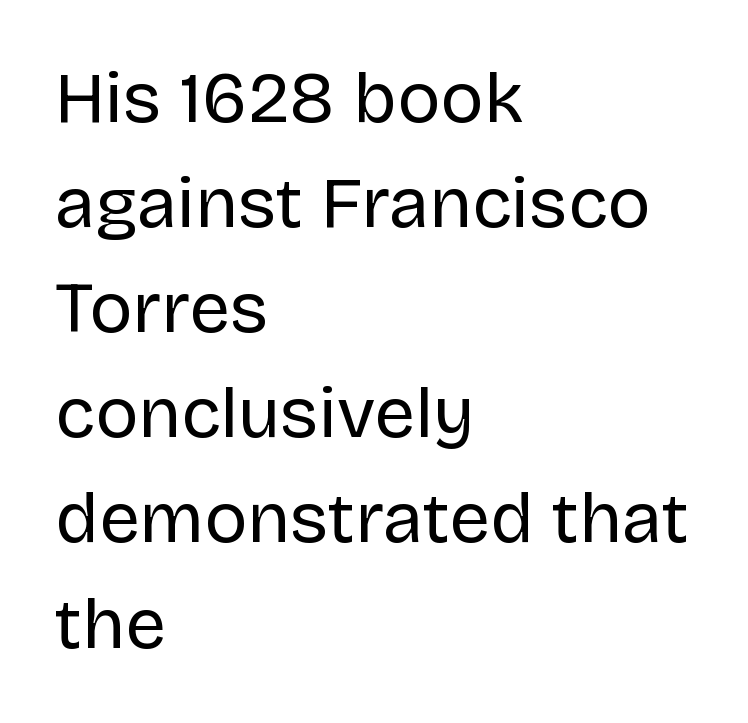
{"serif": "no", "italic": "no", "bold": "no", "weight": "regular", "width": "normal", "stroke_contrast": "low", "x_height": "large", "monospaced": "no", "underline": "no", "align": "left", "line_spacing": "normal", "line_spacing_ratio": 1.46, "letter_spacing": "normal", "letter_spacing_em": 0.0, "glyph_px": 72}
